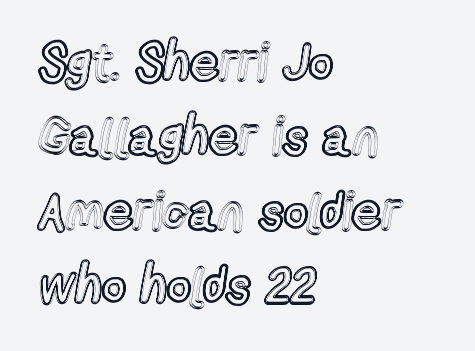
Q: Is the text italic (slanted)? A: Yes.
Q: Is the text underlined? A: No.
Q: How is the paragraph aligned? A: Left-aligned.
Q: Is the spacing between letters normal or unusually wide? A: Normal.
Q: Is the spacing between lines tight, normal or loose? A: Normal.
Q: Width (condensed, normal, or wide)? A: Condensed.
Q: x-height? A: Medium.
Q: Monospaced? A: No.
